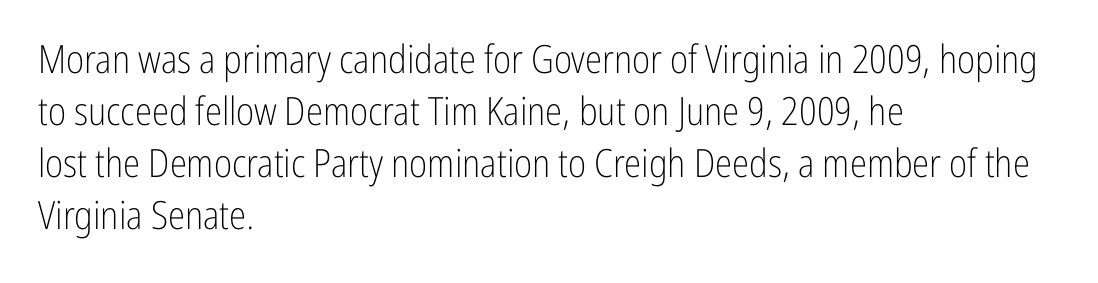
Rendered with straight, roman letterforms. The vertical gap from one line to the next is medium. The ragged edge is on the right, which tells us the setting is flush left. The string is rendered with underlining switched off.
